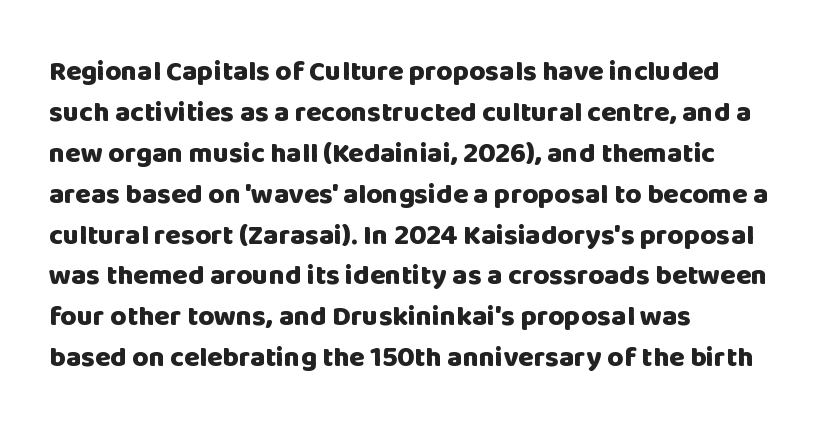
Looks like regular typesetting: each glyph gets only the width it needs. Bare-footed words on every line. Heft: maximum for text — a bold. Look at the bottom of the vertical strokes: they stop flat, with no serifs. Letter spacing: default.
